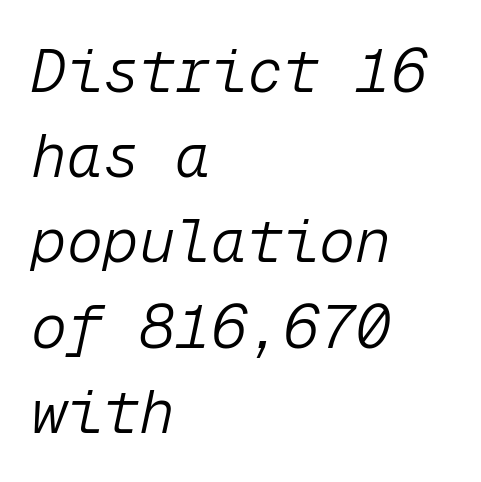
The image shows 60 px light type, italic (leaning right), monospaced; set left-aligned, normal line spacing (1.42x), normal letter spacing, not underlined; low stroke contrast and a medium x-height.
